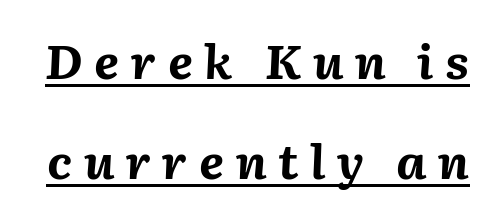
Q: Is the text bold? A: Yes.
Q: Is the text italic (slanted)? A: Yes, it leans right by about 2 degrees.
Q: Is the text underlined? A: Yes.
Q: Is the spacing between letters normal or unusually wide? A: Unusually wide.
Q: Is the spacing between lines tight, normal or loose? A: Loose.
Q: Width (condensed, normal, or wide)? A: Normal.
Q: Stroke contrast? A: Medium.
Q: x-height? A: Medium.
Q: Monospaced? A: No.
